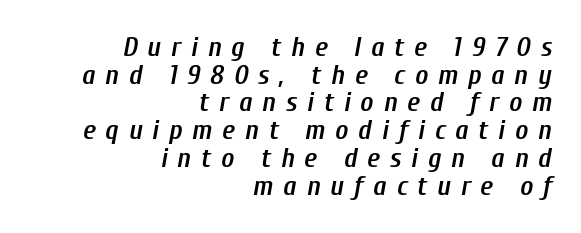
Line endings align vertically; line beginnings do not. It's the slanting kind of type. Think of a printed novel: that variable character pitch is what you see here. Its strokes are somewhat broadened, the hallmark of semibold type. Baseline-to-baseline distance is barely more than the letter height.
